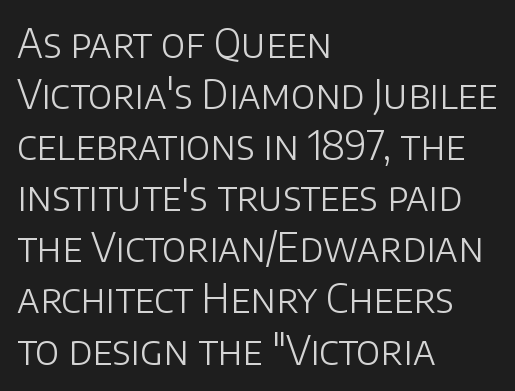
Baseline-to-baseline distance is the conventional proportion of letter height. The words here are not underlined. This sample has the flowing, uneven cadence of proportional lettering. In terms of posture, this sample is upright. Grotesque or geometric, the face here clearly has no serifs.
